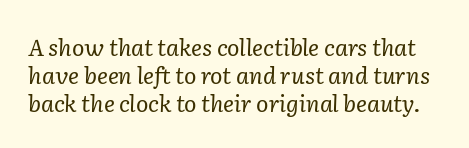
{"italic": "yes", "lean": "right", "slant_degrees": 2, "bold": "no", "underline": "no", "line_spacing_ratio": 1.21, "letter_spacing": "normal", "letter_spacing_em": 0.0, "glyph_px": 23}
